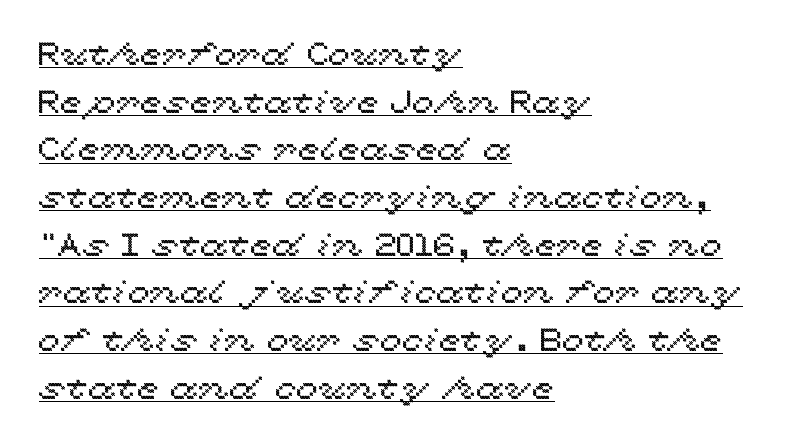
The image shows 32 px wide type; set left-aligned, normal line spacing (1.49x), normal letter spacing, underlined; a medium x-height.
